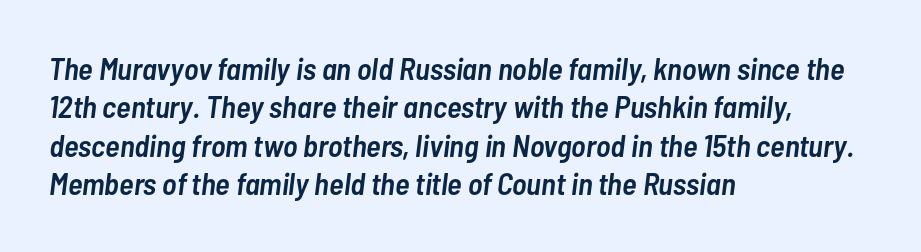
Note the varied advance widths — an 'i' is clearly narrower than an 'm'. No word sits above an underline. In terms of posture, this sample is oblique. Set as a demibold, roughly 600 on the weight scale. Notice how the passage keeps a crisp vertical edge on the left only.
